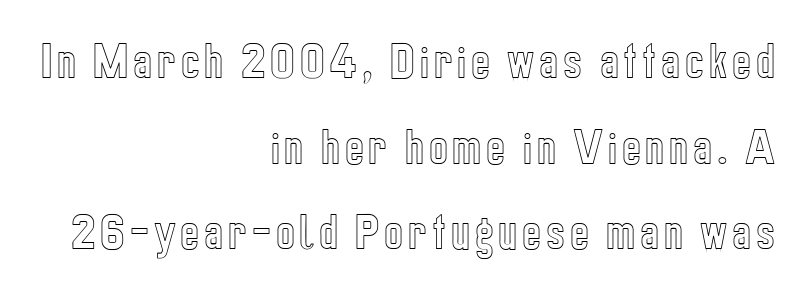
{"italic": "no", "width": "condensed", "x_height": "medium", "monospaced": "no", "underline": "no", "align": "right", "line_spacing": "loose", "line_spacing_ratio": 2.14, "glyph_px": 40}
